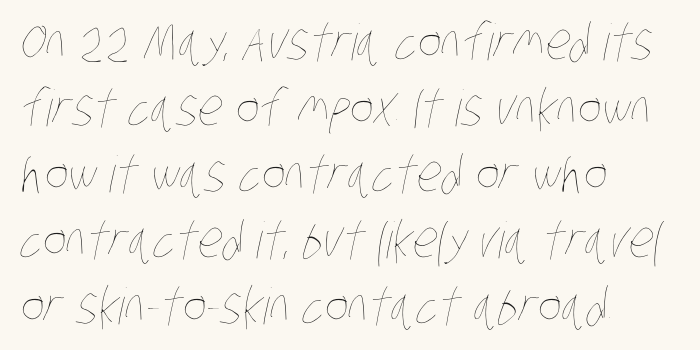
{"bold": "no", "weight": "thin", "width": "condensed", "stroke_contrast": "low", "x_height": "large", "monospaced": "no", "underline": "no", "align": "left", "line_spacing": "normal", "line_spacing_ratio": 1.32, "letter_spacing": "normal", "letter_spacing_em": 0.0, "glyph_px": 50}
